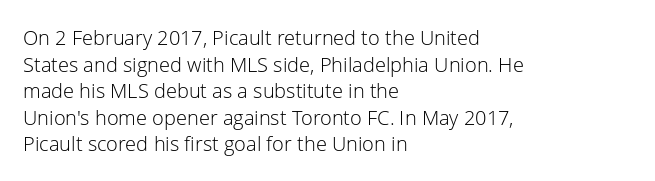
Does the copy run flush right? No — it runs flush left. The block of text has a typical density, with ordinary space between rows. This sample uses plain, unmodified letter spacing. The zone under the glyphs is completely vacant. A roman cut, with each character standing at attention. Stem width sits at or under what a default text font uses.
